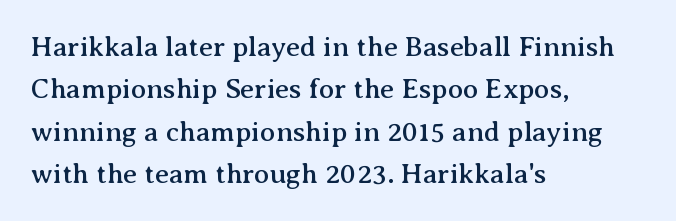
A typesetter would mark this as roman, not italic. Varying glyph widths throughout — classic text-font behaviour. Inter-character spacing is left at the font's built-in metrics. The typeface chosen for these lines features serifs. The foot of each line stays bare and open. One glance says typical: line gaps are just what's usual.
